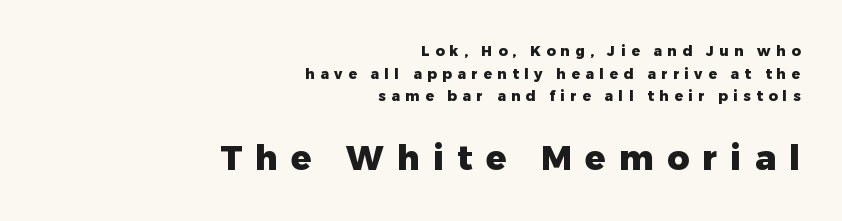
{"serif": "no", "italic": "no", "bold": "yes", "weight": "heavy", "width": "normal", "stroke_contrast": "low", "x_height": "medium", "monospaced": "no", "underline": "no", "align": "right", "line_spacing": "normal", "line_spacing_ratio": 1.61, "letter_spacing": "wide", "letter_spacing_em": 0.39, "larger_block": "second", "size_ratio": 2.43, "glyph_px": 34}
